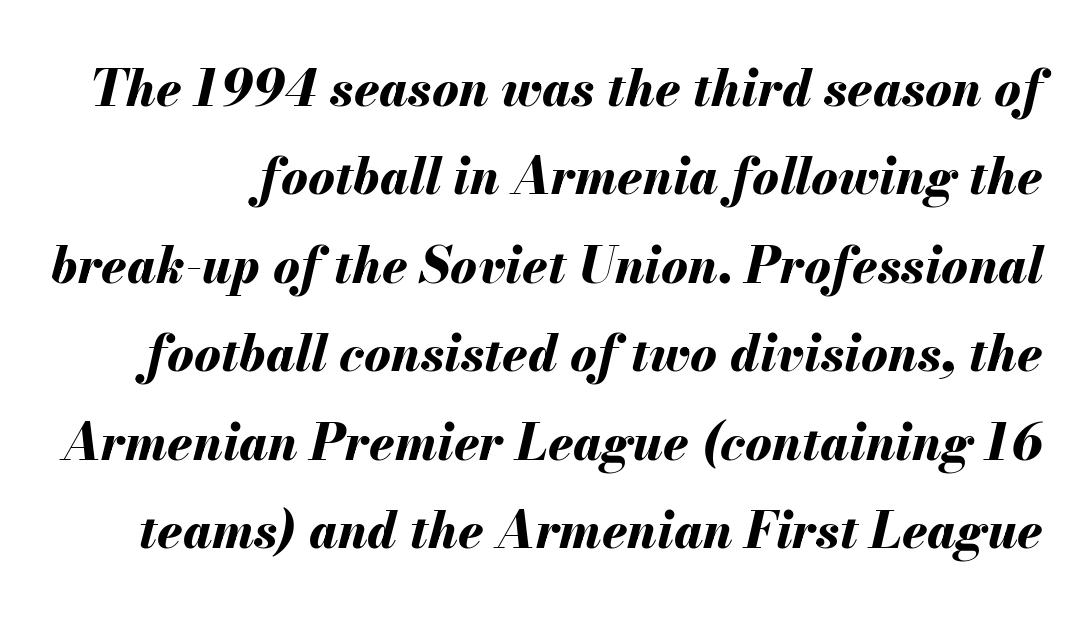
The image shows 50 px bold type, italic (leaning right); set line spacing 1.77x, normal letter spacing, not underlined; medium stroke contrast and a small x-height.
